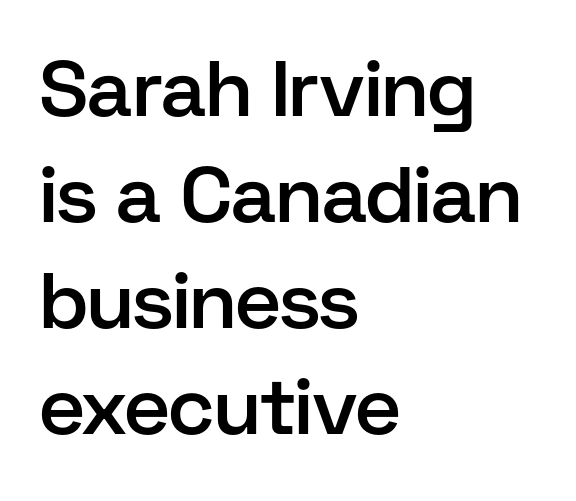
Q: Is the text bold? A: Semi-bold.
Q: Is the text italic (slanted)? A: No, it is upright.
Q: Is the typeface a serif or a sans-serif typeface? A: Sans-serif.
Q: Is the text underlined? A: No.
Q: How is the paragraph aligned? A: Left-aligned.
Q: Is the spacing between letters normal or unusually wide? A: Normal.
Q: Is the spacing between lines tight, normal or loose? A: Normal.
Q: Width (condensed, normal, or wide)? A: Normal.
Q: Stroke contrast? A: Low.
Q: x-height? A: Medium.
Q: Monospaced? A: No.
